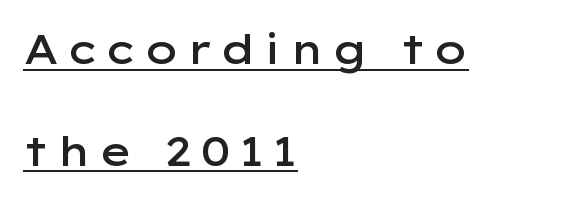
Q: Is the text bold? A: Semi-bold.
Q: Is the text italic (slanted)? A: No, it is upright.
Q: Is the typeface a serif or a sans-serif typeface? A: Sans-serif.
Q: Is the text underlined? A: Yes.
Q: How is the paragraph aligned? A: Left-aligned.
Q: Is the spacing between lines tight, normal or loose? A: Loose.
Q: Width (condensed, normal, or wide)? A: Wide.
Q: Stroke contrast? A: Low.
Q: x-height? A: Medium.
Q: Monospaced? A: No.
